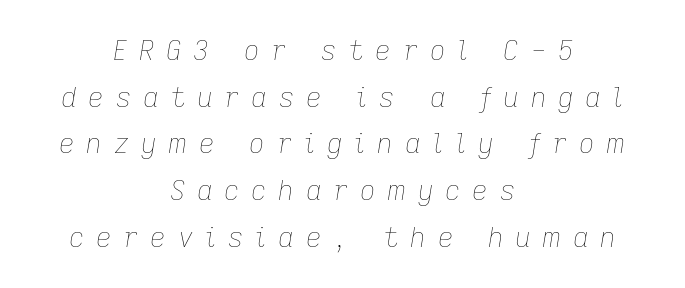
{"italic": "yes", "lean": "right", "slant_degrees": 9, "bold": "no", "underline": "no", "align": "center", "line_spacing_ratio": 1.73, "letter_spacing": "wide", "letter_spacing_em": 0.43, "glyph_px": 27}
